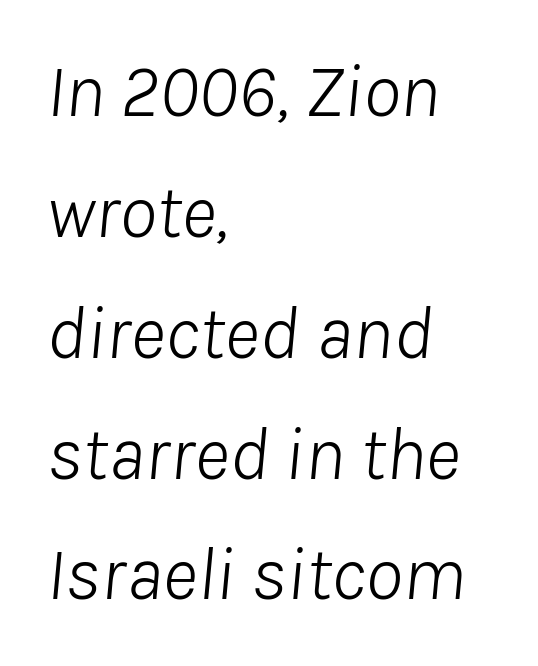
The image shows 76 px light type, italic (leaning right); set left-aligned, normal line spacing (1.59x), normal letter spacing, not underlined; low stroke contrast and a medium x-height.
